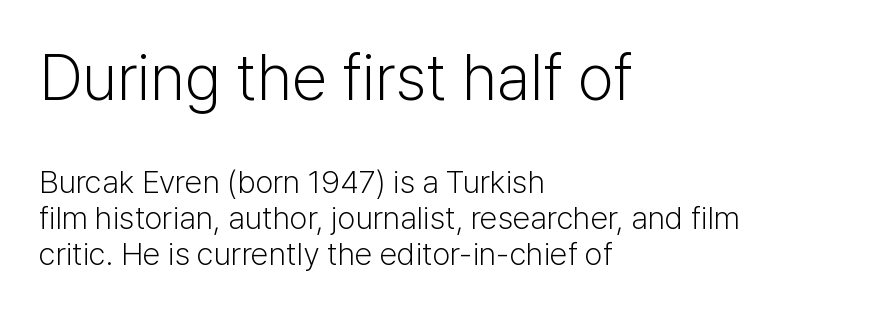
This rendering employs a face without finishing strokes, i.e., a sans-serif. This rendering leaves character spacing at its baseline value. This reads as an unemphasized weight, regular at the heaviest. It's the straight-up-and-down kind of type. A classic flush-left, rag-right setting is used for this passage.
